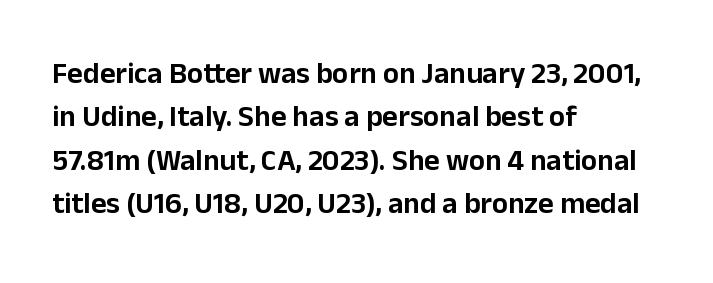
Looks like regular typesetting: each glyph gets only the width it needs. Clear beneath every line of the passage. This sample uses a sans-serif face. The leading is moderate, giving the passage an even texture. Tracking value appears to be zero — textbook default spacing.
